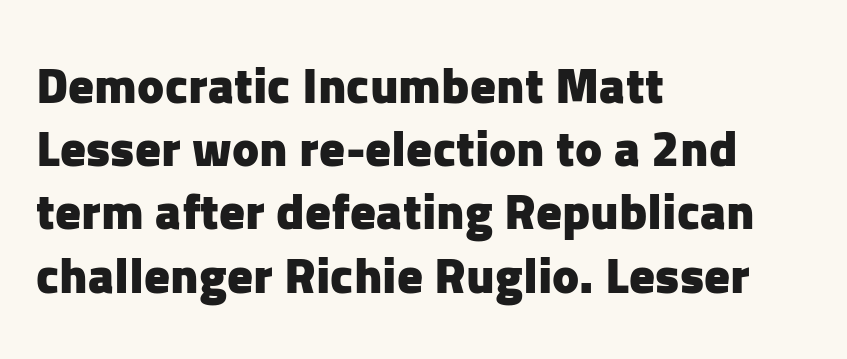
Each letter's strokes conclude bluntly, with no projecting serifs. Heavy-handed strokes throughout: this text is bold. The passage shown is not underscored anywhere. This is roman type, the default non-slanted kind.
